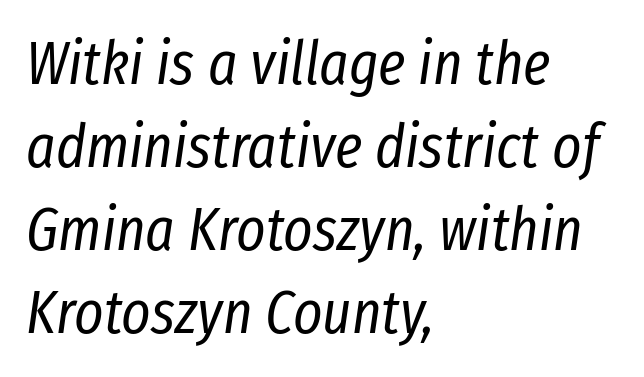
Q: Is the text bold? A: No.
Q: Is the text italic (slanted)? A: Yes, it leans right by about 8 degrees.
Q: Is the text underlined? A: No.
Q: How is the paragraph aligned? A: Left-aligned.
Q: Is the spacing between letters normal or unusually wide? A: Normal.
Q: Is the spacing between lines tight, normal or loose? A: Normal.
Q: Width (condensed, normal, or wide)? A: Condensed.
Q: Stroke contrast? A: Low.
Q: x-height? A: Medium.
Q: Monospaced? A: No.
